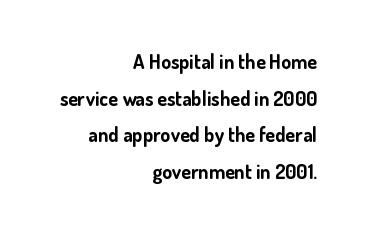
The image shows 20 px bold type, upright; set right-aligned, line spacing 1.83x, normal letter spacing, not underlined.
